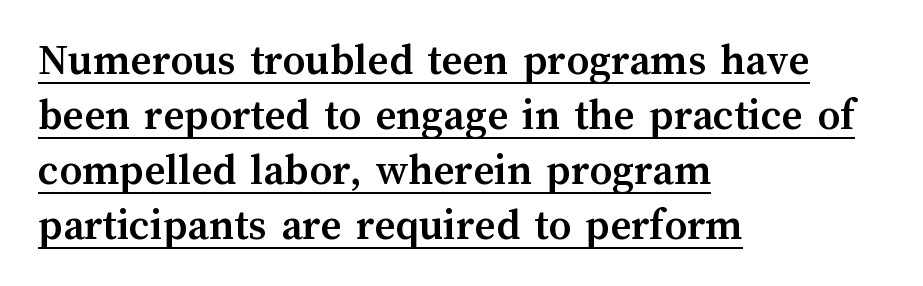
{"italic": "no", "bold": "yes", "weight": "semibold", "width": "normal", "stroke_contrast": "medium", "x_height": "medium", "monospaced": "no", "underline": "yes", "align": "left", "line_spacing_ratio": 1.22, "letter_spacing": "normal", "letter_spacing_em": 0.0, "glyph_px": 45}
